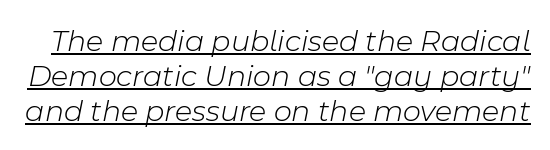
Compared with a typical body face, this is equally light or lighter still. A typesetter would call this proportional, since set widths differ per character. Students, observe the line beneath the letters — that is underlining. Compared with typical body copy, the letter spacing here is the same. In terms of posture, this sample is oblique.
